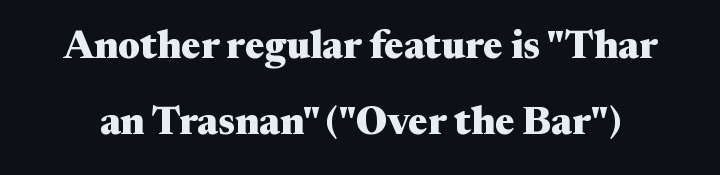
The image shows 39 px heavy, wide serif type, upright; set loose line spacing (1.95x), normal letter spacing, not underlined; medium stroke contrast and a medium x-height.
